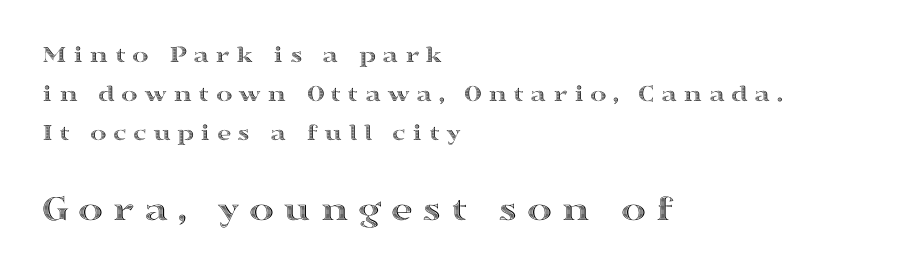
A typesetter would call this proportional, since set widths differ per character. Horizontal alignment here is leftward, the default for most running prose. The horizontal fit of the characters is loose and conspicuously gappy. The rows are spaced the way most documents space them.
